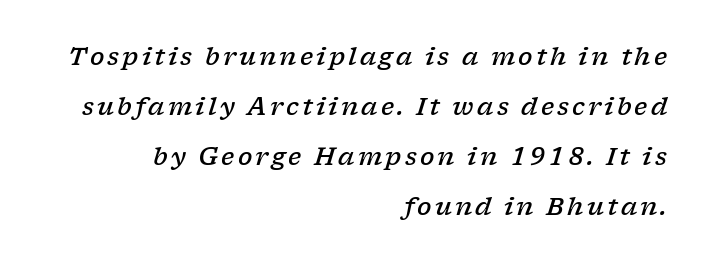
The image shows 24 px text type, italic (leaning right); set right-aligned, loose line spacing (2.08x), not underlined.
